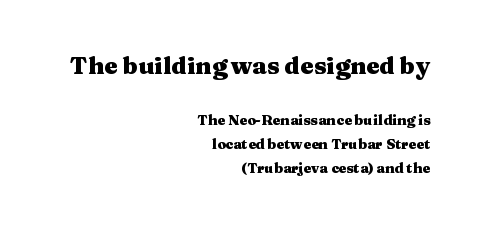
The space beneath each line is pristine and unruled. Notice how the passage keeps a crisp vertical edge on the right only. Typesetter's note — upper block bumped up in size, lower block left smaller. Italic: no, the glyphs are upright roman. How are the letters spaced? Ordinarily, with no added tracking.
